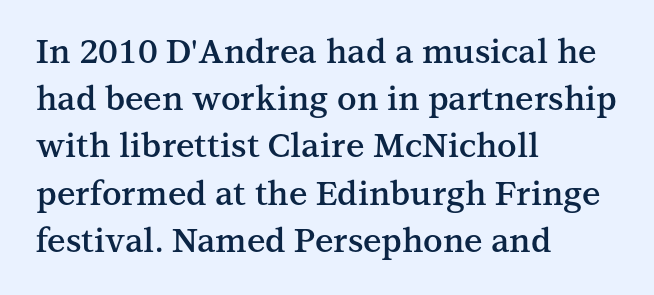
{"serif": "yes", "italic": "no", "bold": "semi", "weight": "semibold", "width": "normal", "stroke_contrast": "medium", "x_height": "medium", "monospaced": "no", "underline": "no", "align": "left", "line_spacing": "normal", "line_spacing_ratio": 1.43, "letter_spacing": "normal", "letter_spacing_em": 0.0, "glyph_px": 33}
